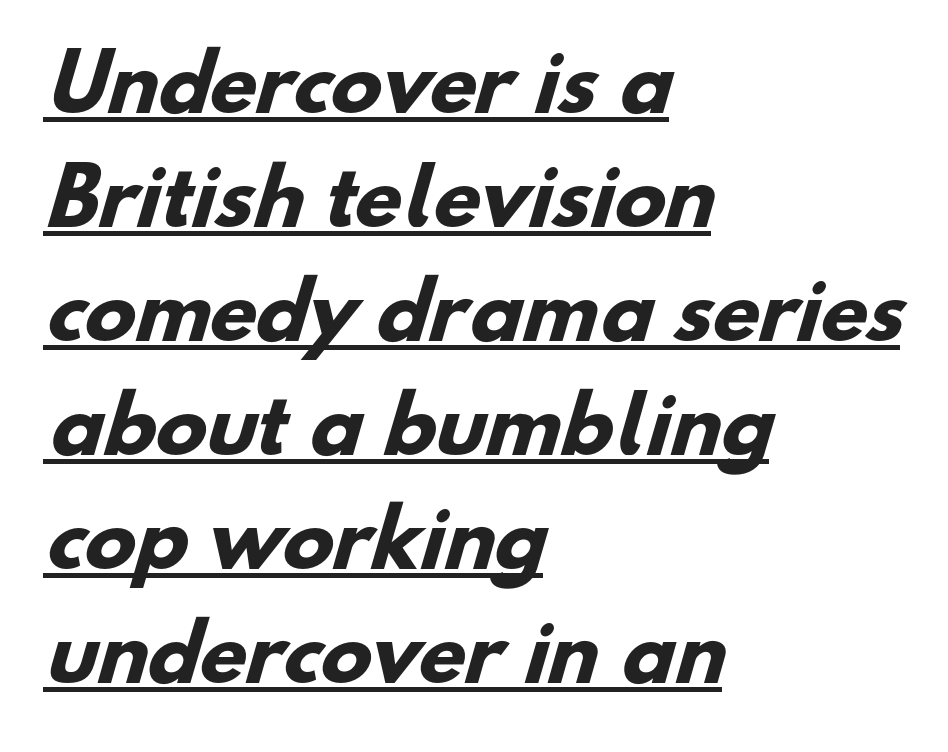
Nothing unusual about the tracking: characters are spaced as the font intends. The space between consecutive lines is moderate. Alignment: flush left. Note the varied advance widths — an 'i' is clearly narrower than an 'm'. Stroke terminals: plain, sans-serif.
